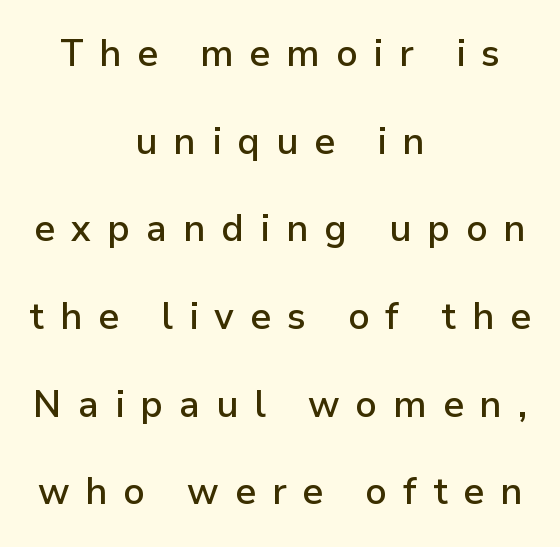
{"serif": "no", "italic": "no", "bold": "semi", "weight": "semibold", "width": "normal", "stroke_contrast": "low", "x_height": "medium", "monospaced": "no", "underline": "no", "align": "center", "line_spacing": "loose", "line_spacing_ratio": 2.37, "letter_spacing": "wide", "letter_spacing_em": 0.43, "glyph_px": 37}
